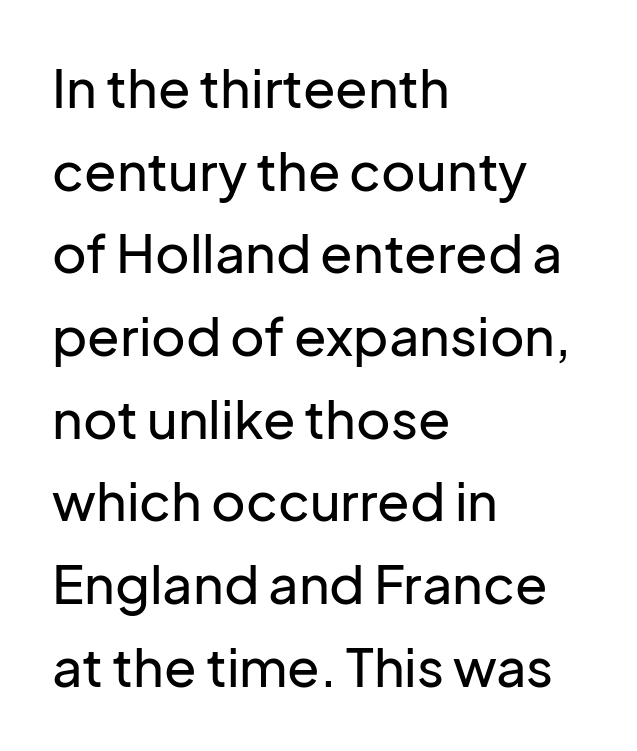
Unmarked baselines from the first word to the last. Leftover space on each line is placed entirely after the last word. No feet cap the strokes, marking this as sans-serif type. Glyph-to-glyph distance matches everyday printed text.
